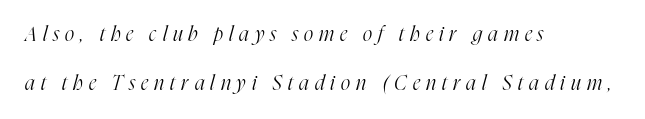
{"italic": "yes", "lean": "right", "slant_degrees": 16, "bold": "no", "underline": "no", "align": "left", "line_spacing": "loose", "line_spacing_ratio": 2.45, "letter_spacing": "wide", "letter_spacing_em": 0.3, "glyph_px": 20}
